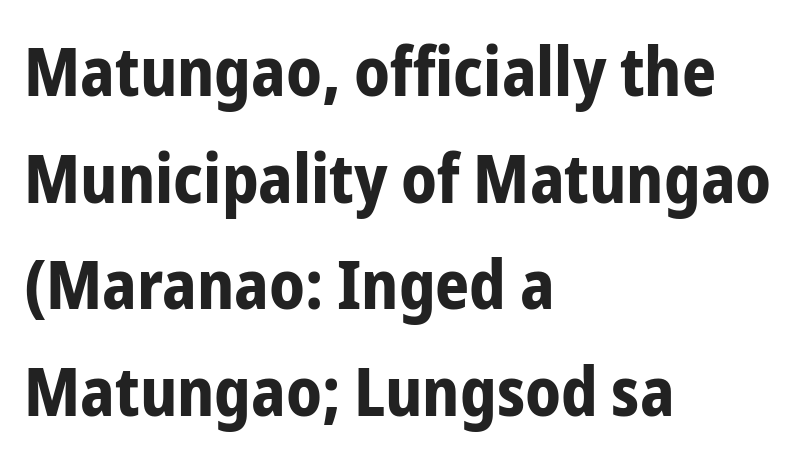
The image shows 67 px bold, condensed sans-serif type, upright; set left-aligned, normal line spacing (1.59x), normal letter spacing, not underlined; low stroke contrast and a medium x-height.
